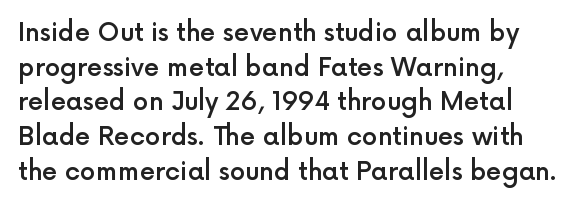
Q: Is the text bold? A: Semi-bold.
Q: Is the text italic (slanted)? A: No, it is upright.
Q: Is the text underlined? A: No.
Q: How is the paragraph aligned? A: Left-aligned.
Q: Is the spacing between letters normal or unusually wide? A: Normal.
Q: Is the spacing between lines tight, normal or loose? A: Normal.
